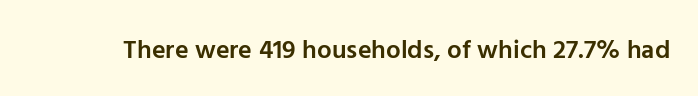
Ascenders rise straight up at ninety degrees. The typesetting leans somewhat heavy: a semibold. Observe the ordinary spacing: letters are neighbours, not strangers. Only glyphs here, with clear space below each row.
